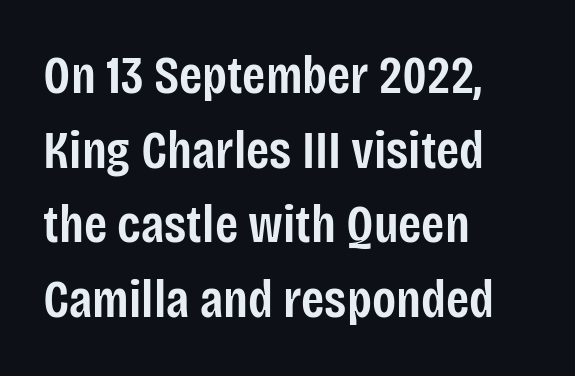
The lines sit at an ordinary, default distance from one another. Font category for this specimen: sans-serif. Check under the words: just untouched page. Does the lettering tilt? It doesn't — this is upright.
